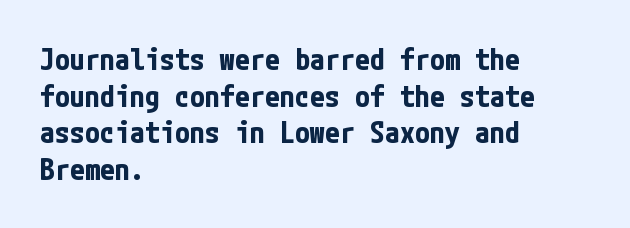
Q: Is the text bold? A: Yes.
Q: Is the text italic (slanted)? A: No, it is upright.
Q: Is the typeface a serif or a sans-serif typeface? A: Sans-serif.
Q: Is the text underlined? A: No.
Q: How is the paragraph aligned? A: Left-aligned.
Q: Is the spacing between letters normal or unusually wide? A: Normal.
Q: Width (condensed, normal, or wide)? A: Condensed.
Q: Stroke contrast? A: Low.
Q: x-height? A: Medium.
